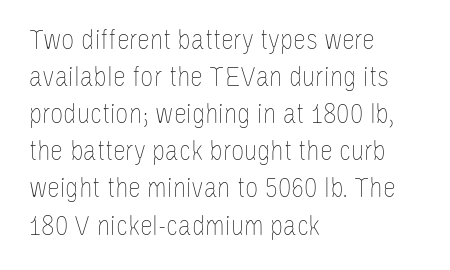
The image shows 29 px thin, condensed type, upright; set left-aligned, normal line spacing (1.28x), normal letter spacing, not underlined; low stroke contrast and a large x-height.
